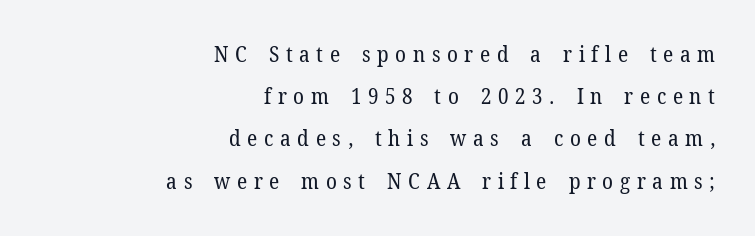
Characters follow at a spacing far wider than the type designer built in. The strokes are not fattened; the text isn't bold. These lines were composed using upright roman letters. The designer dialed line spacing up above the default. Anything drawn beneath the words? Only blank space.
